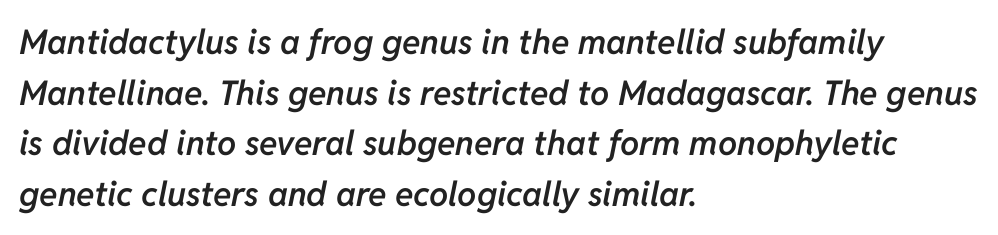
{"italic": "yes", "lean": "right", "slant_degrees": 11, "bold": "semi", "weight": "semibold", "width": "normal", "stroke_contrast": "low", "x_height": "medium", "monospaced": "no", "underline": "no", "align": "left", "line_spacing": "normal", "line_spacing_ratio": 1.49, "letter_spacing": "normal", "letter_spacing_em": 0.0, "glyph_px": 34}
